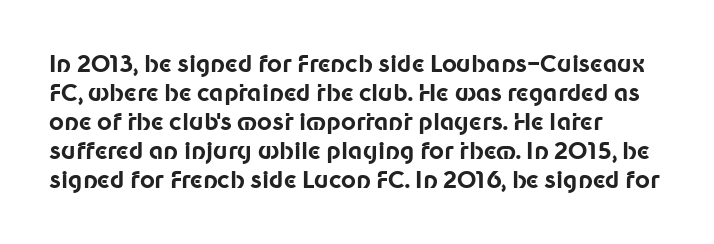
The typography opts for an upright posture over an oblique one. What weight is shown? A full bold with thick strokes. How would I describe the line gaps? Plain and ordinary. Each line starts at the same left margin while the right side varies.
